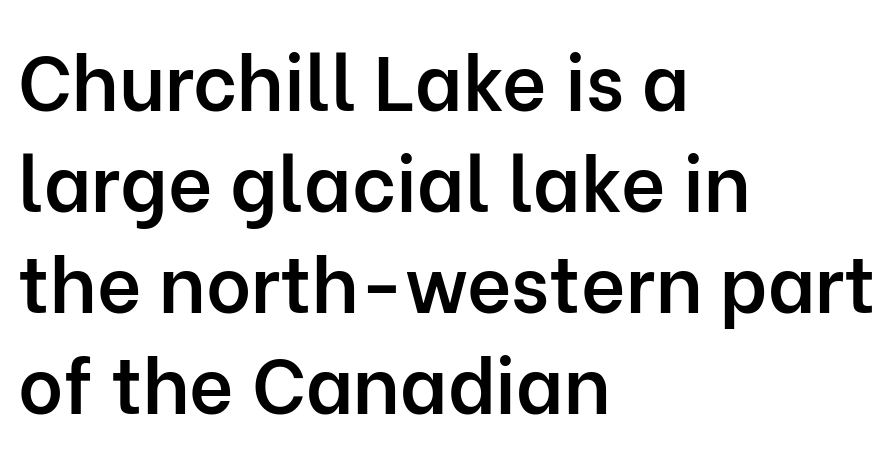
The image shows 77 px semibold sans-serif type, upright; set left-aligned, normal line spacing (1.31x), normal letter spacing, not underlined; low stroke contrast and a medium x-height.
